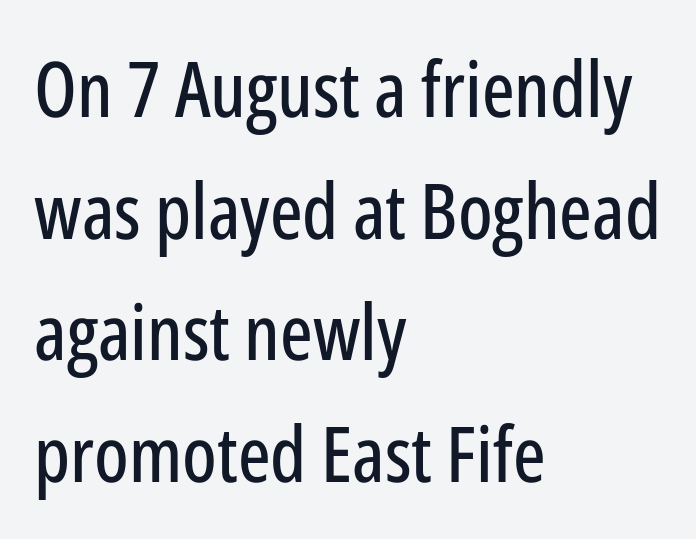
Q: Is the text italic (slanted)? A: No, it is upright.
Q: Is the typeface a serif or a sans-serif typeface? A: Sans-serif.
Q: Is the text underlined? A: No.
Q: How is the paragraph aligned? A: Left-aligned.
Q: Is the spacing between letters normal or unusually wide? A: Normal.
Q: Is the spacing between lines tight, normal or loose? A: Normal.
Q: Width (condensed, normal, or wide)? A: Condensed.
Q: Stroke contrast? A: Low.
Q: x-height? A: Medium.
Q: Monospaced? A: No.
